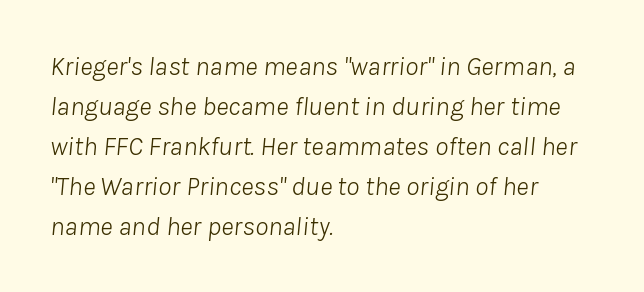
Line starts are locked; line ends wander. A quiet, ordinary-to-light weight characterises the typeface. Observe the lean: these are italic letterforms. The type is set solid horizontally, with unmodified tracking. Students, observe: this is what conventionally led text looks like.
